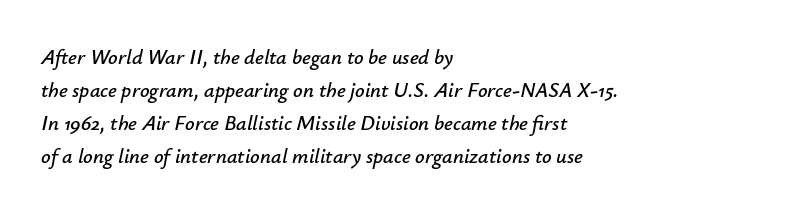
The image shows 21 px text type, italic (leaning right); set left-aligned, normal line spacing (1.57x), normal letter spacing, not underlined.
